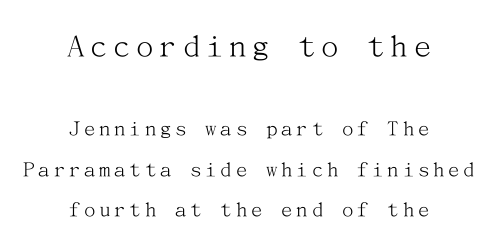
Q: Is the text bold? A: No.
Q: Is the text italic (slanted)? A: No, it is upright.
Q: Is the typeface a serif or a sans-serif typeface? A: Serif.
Q: Is the text underlined? A: No.
Q: How is the paragraph aligned? A: Centered.
Q: Which block of text is set in a larger size, the first (top) or the second (bottom)? A: The first (top) one.
Q: Width (condensed, normal, or wide)? A: Normal.
Q: Stroke contrast? A: Medium.
Q: x-height? A: Medium.
